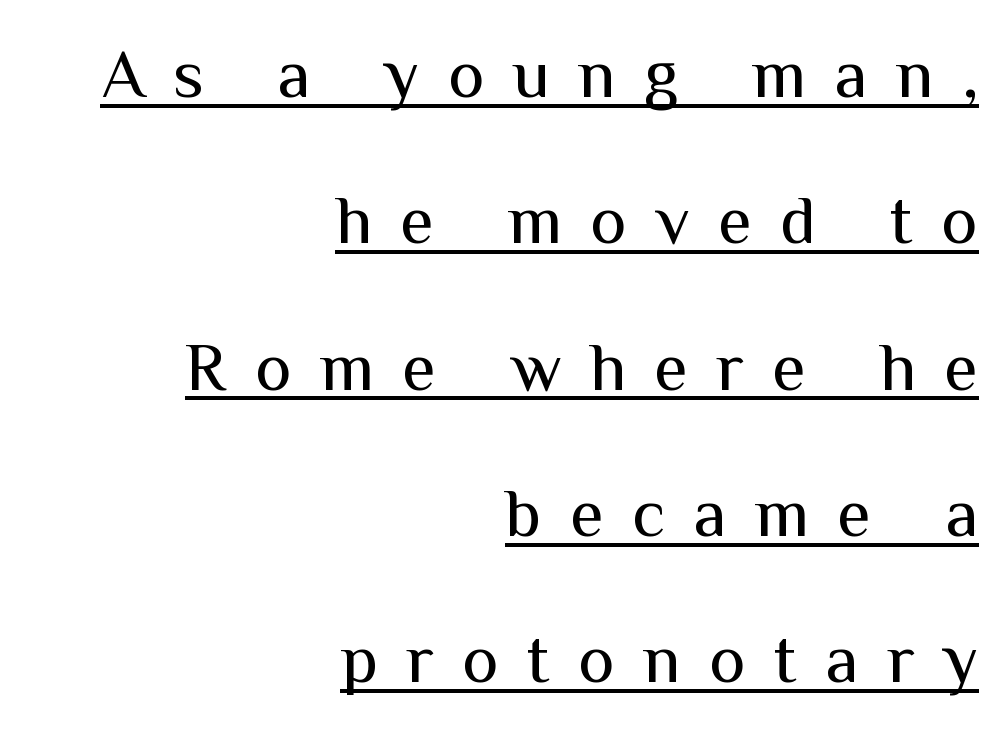
The typography opts for an upright posture over an oblique one. Note: no serifs on the glyphs. Teacher's note: observe the even right margin — that is flush-right alignment. The rendering inserts visible extra space after every character. Proportional: the letters do not fall into vertical columns. Heaviness? Minimal to ordinary, like unemphasized prose.
